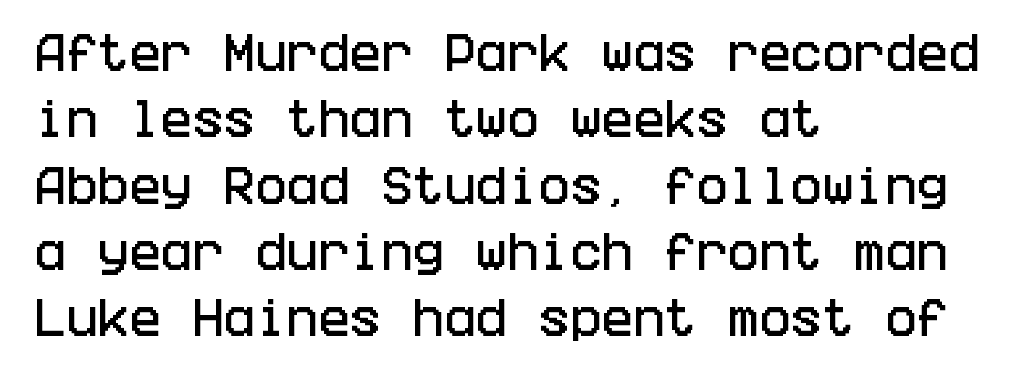
These lines keep a tight, regular rhythm from letter to letter. Ordinary non-slanted type is in use. A typesetter would call this leading conventional body-copy spacing. To sum up the face: it is a sans, with no serifs.
